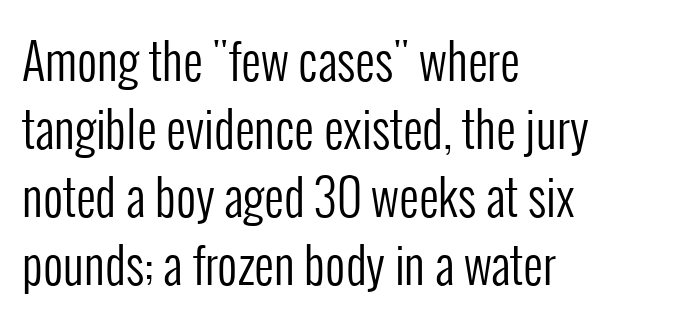
{"serif": "no", "italic": "no", "bold": "no", "weight": "regular", "width": "condensed", "stroke_contrast": "low", "x_height": "medium", "monospaced": "no", "underline": "no", "align": "left", "line_spacing": "normal", "line_spacing_ratio": 1.39, "letter_spacing": "normal", "letter_spacing_em": 0.0, "glyph_px": 49}
